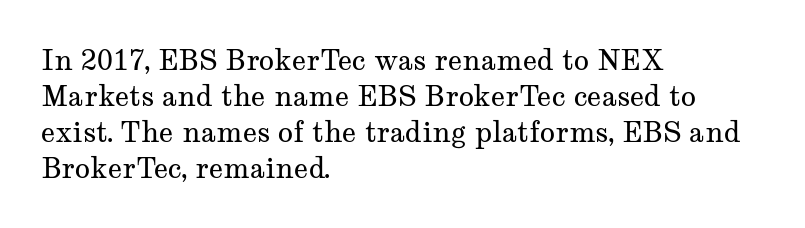
Descenders are the only things crossing below the line. Varying glyph widths throughout — classic text-font behaviour. Observe the serifs anchoring each vertical stroke in this sample. How would I describe the line gaps? Plain and ordinary. Weight: not bold — regular or lighter. A classic flush-left, rag-right setting is used for this passage.
